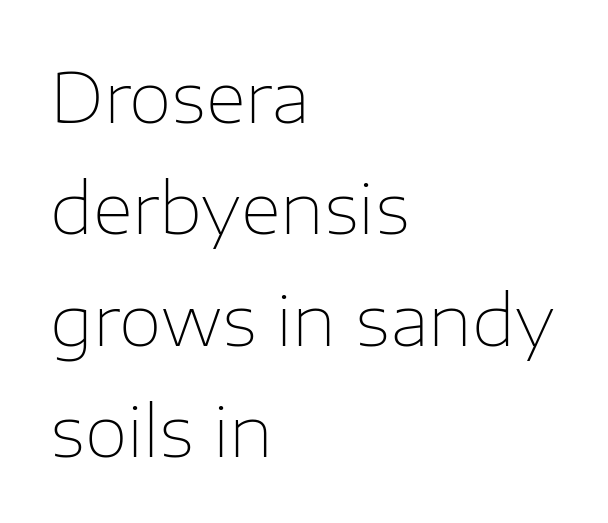
The image shows 70 px thin sans-serif type, upright; set left-aligned, normal line spacing (1.59x), normal letter spacing, not underlined; low stroke contrast and a medium x-height.
